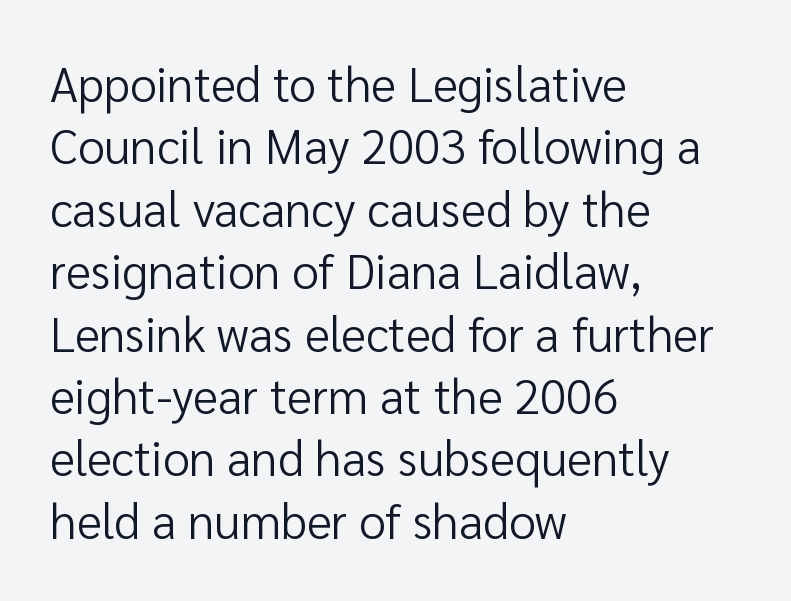
{"serif": "no", "italic": "no", "bold": "no", "weight": "regular", "width": "normal", "stroke_contrast": "low", "x_height": "medium", "monospaced": "no", "underline": "no", "align": "left", "line_spacing": "normal", "line_spacing_ratio": 1.3, "letter_spacing": "normal", "letter_spacing_em": 0.0, "glyph_px": 48}
